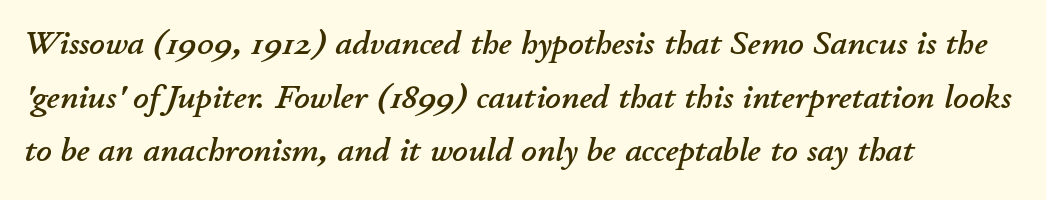
Students, observe: this is what conventionally led text looks like. Letter spacing: default. Looks like regular typesetting: each glyph gets only the width it needs. Visually the block forms a straight wall on the left and a jagged coastline on the right. This sample uses an oblique cut, with every glyph tilted off the vertical. The area under the type is left untouched.
